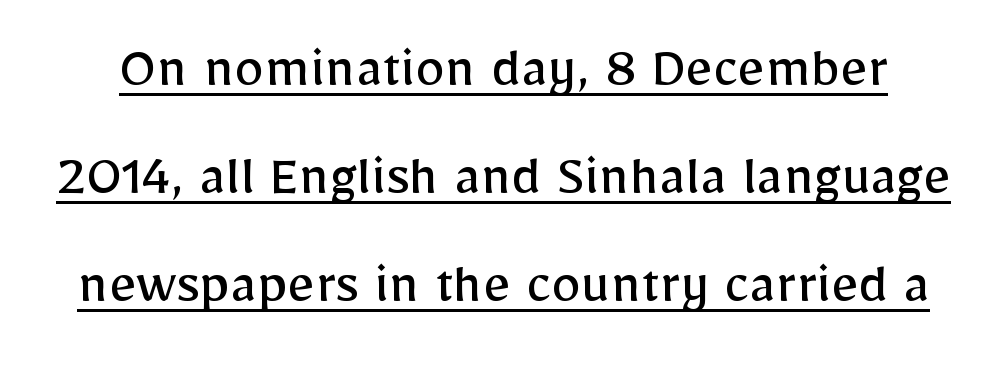
Q: Is the text bold? A: No.
Q: Is the text italic (slanted)? A: No, it is upright.
Q: Is the typeface a serif or a sans-serif typeface? A: Sans-serif.
Q: Is the text underlined? A: Yes.
Q: Is the spacing between letters normal or unusually wide? A: Normal.
Q: Width (condensed, normal, or wide)? A: Normal.
Q: Stroke contrast? A: Low.
Q: x-height? A: Medium.
Q: Monospaced? A: No.
